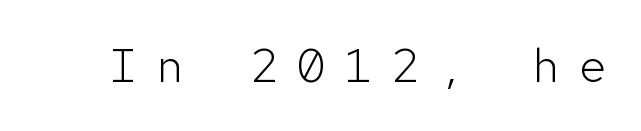
Q: Is the text bold? A: No.
Q: Is the text italic (slanted)? A: No, it is upright.
Q: Is the typeface a serif or a sans-serif typeface? A: Sans-serif.
Q: Is the text underlined? A: No.
Q: Is the spacing between letters normal or unusually wide? A: Unusually wide.
Q: Width (condensed, normal, or wide)? A: Normal.
Q: Stroke contrast? A: Low.
Q: x-height? A: Medium.
Q: Monospaced? A: Yes.
